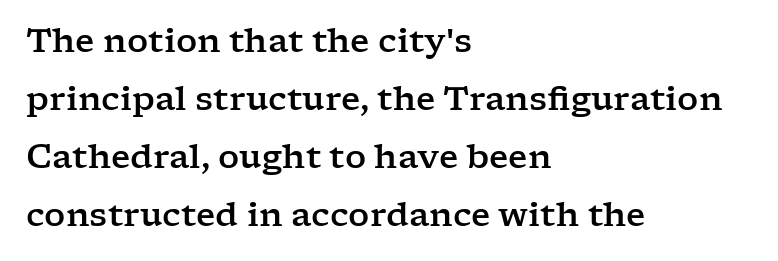
The image shows 33 px wide serif type, upright; set left-aligned, line spacing 1.76x, normal letter spacing, not underlined; low stroke contrast and a medium x-height.
